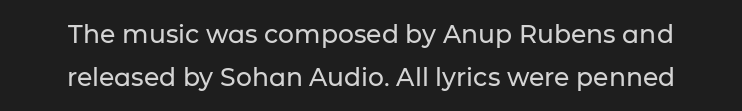
Q: Is the text italic (slanted)? A: No, it is upright.
Q: Is the text underlined? A: No.
Q: Is the spacing between letters normal or unusually wide? A: Normal.
